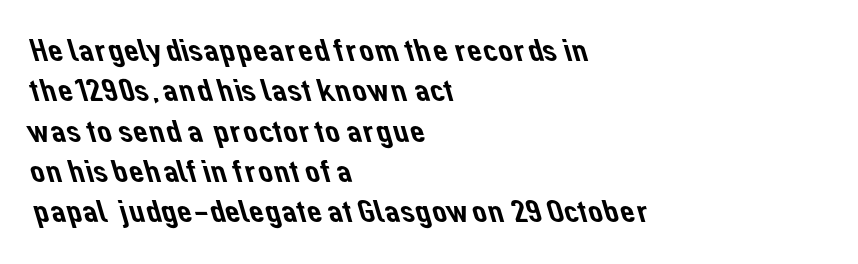
Inter-character spacing is left at the font's built-in metrics. Check under the words: just untouched page. This is sans-serif lettering, the kind often seen on screens and signage. Here the designer chose a conventional face with non-uniform glyph widths.
